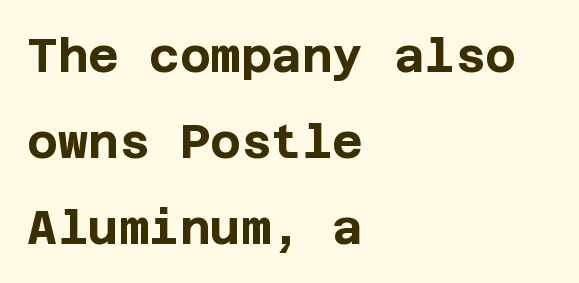
Q: Is the text bold? A: Yes.
Q: Is the text italic (slanted)? A: No, it is upright.
Q: Is the typeface a serif or a sans-serif typeface? A: Sans-serif.
Q: Is the text underlined? A: No.
Q: How is the paragraph aligned? A: Left-aligned.
Q: Is the spacing between letters normal or unusually wide? A: Normal.
Q: Width (condensed, normal, or wide)? A: Normal.
Q: Stroke contrast? A: Low.
Q: x-height? A: Large.
